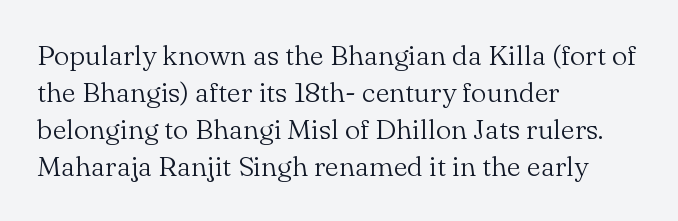
The paragraph has a hard left edge and a soft right edge. If you drew a line through each stem, it would be perfectly vertical. Bold? No — there's no thickening of the strokes. You could not count columns in this text — the font is proportionally spaced.
